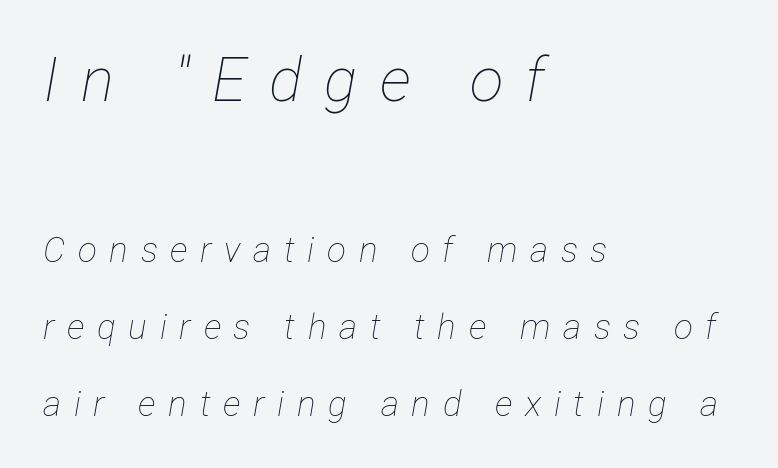
Q: Is the text bold? A: No.
Q: Is the text italic (slanted)? A: Yes, it leans right by about 12 degrees.
Q: Is the text underlined? A: No.
Q: How is the paragraph aligned? A: Left-aligned.
Q: Is the spacing between letters normal or unusually wide? A: Unusually wide.
Q: Is the spacing between lines tight, normal or loose? A: Loose.
Q: Which block of text is set in a larger size, the first (top) or the second (bottom)? A: The first (top) one.
Q: Width (condensed, normal, or wide)? A: Condensed.
Q: Stroke contrast? A: Low.
Q: x-height? A: Medium.
Q: Monospaced? A: No.
